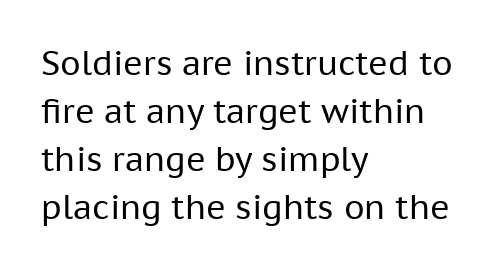
Casual observation: everything's shoved over to the left. Classification — sans serif. The typography opts for an upright posture over an oblique one. Here the designer chose a conventional face with non-uniform glyph widths. The rendering uses a moderate line-height, typical for paragraphs.
